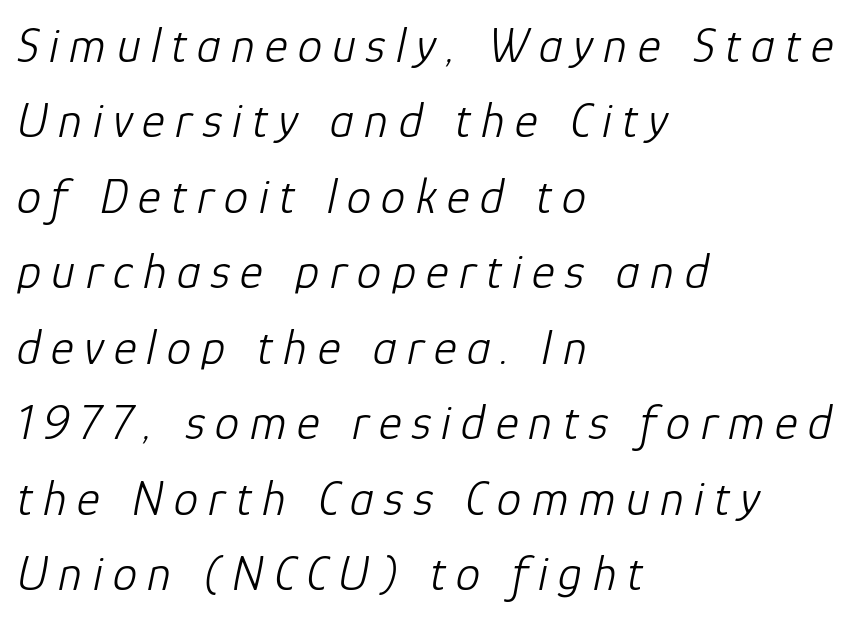
Q: Is the text bold? A: No.
Q: Is the text italic (slanted)? A: Yes, it leans right by about 12 degrees.
Q: Is the text underlined? A: No.
Q: How is the paragraph aligned? A: Left-aligned.
Q: Is the spacing between letters normal or unusually wide? A: Unusually wide.
Q: Is the spacing between lines tight, normal or loose? A: Normal.
Q: Width (condensed, normal, or wide)? A: Normal.
Q: Stroke contrast? A: Low.
Q: x-height? A: Medium.
Q: Monospaced? A: No.
